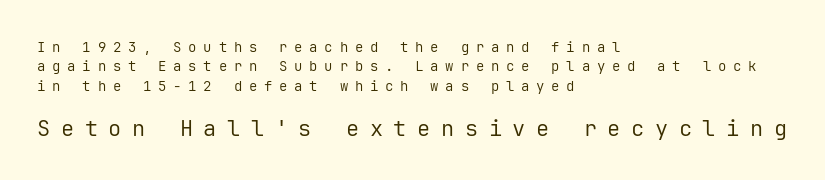
{"italic": "no", "bold": "no", "underline": "no", "align": "left", "line_spacing": "normal", "line_spacing_ratio": 1.38, "letter_spacing": "wide", "letter_spacing_em": 0.48, "larger_block": "second", "size_ratio": 1.57, "glyph_px": 22}
